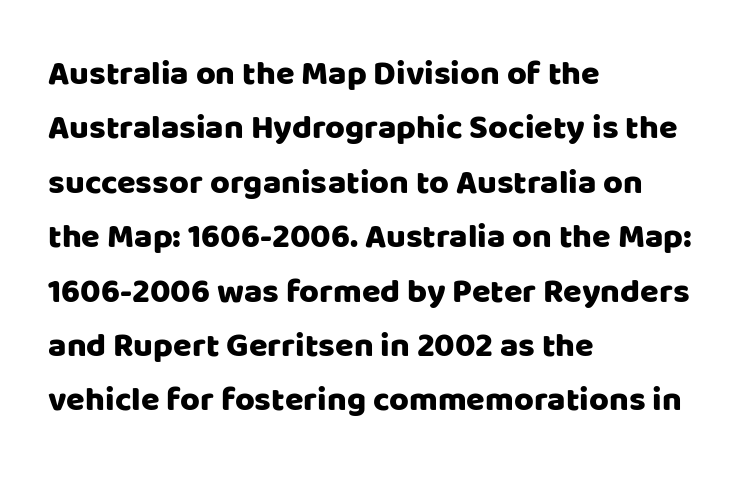
The image shows 34 px sans-serif type, upright; set left-aligned, normal line spacing (1.6x), normal letter spacing, not underlined; low stroke contrast and a large x-height.
